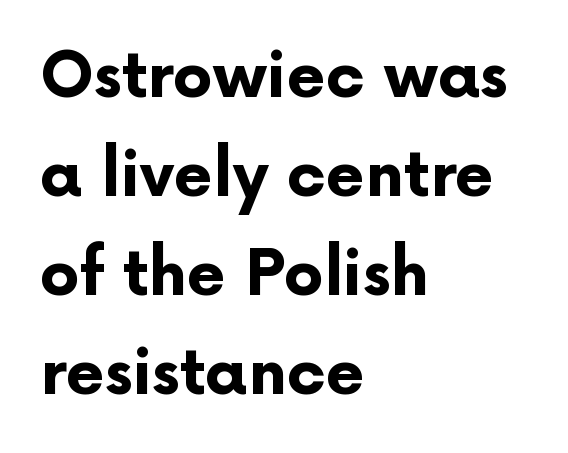
The image shows 63 px bold sans-serif type, upright; set left-aligned, normal line spacing (1.57x), normal letter spacing, not underlined; low stroke contrast and a medium x-height.
